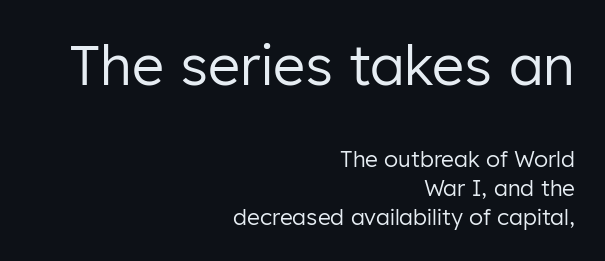
The image shows 55 px regular-weight sans-serif type, upright; set right-aligned, normal line spacing (1.3x), normal letter spacing, not underlined; the first (top) block is 2.5x larger; low stroke contrast and a medium x-height.
